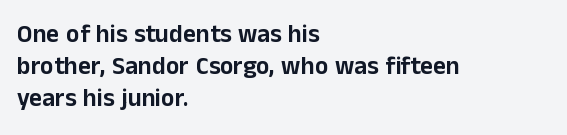
Q: Is the text italic (slanted)? A: No, it is upright.
Q: Is the text underlined? A: No.
Q: How is the paragraph aligned? A: Left-aligned.
Q: Is the spacing between letters normal or unusually wide? A: Normal.
Q: Is the spacing between lines tight, normal or loose? A: Normal.
